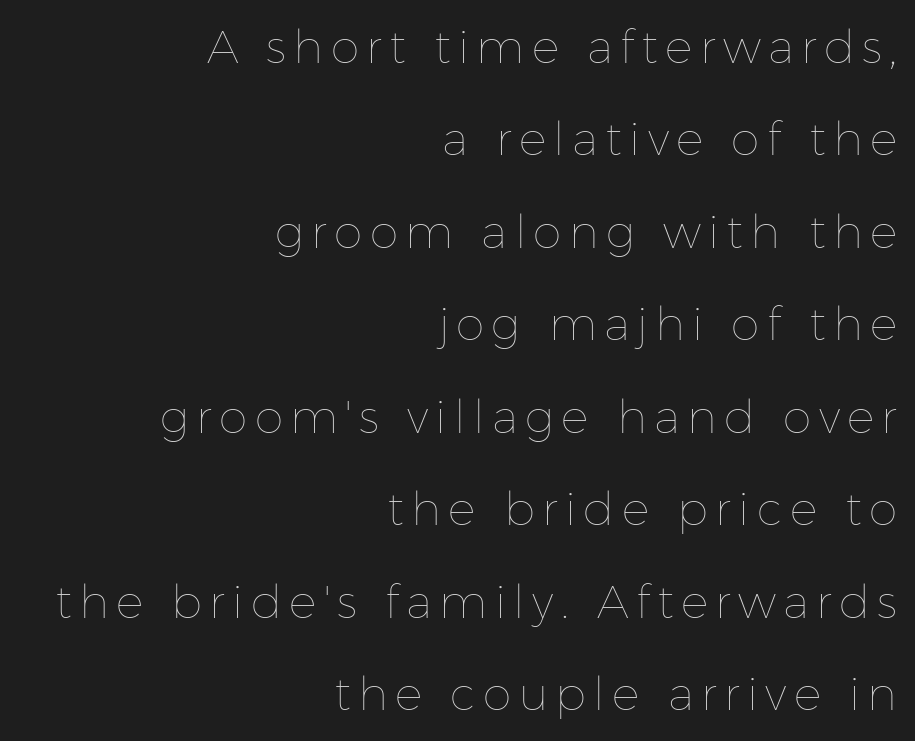
The image shows 46 px thin type, upright; set right-aligned, loose line spacing (2.01x), not underlined; low stroke contrast and a medium x-height.
